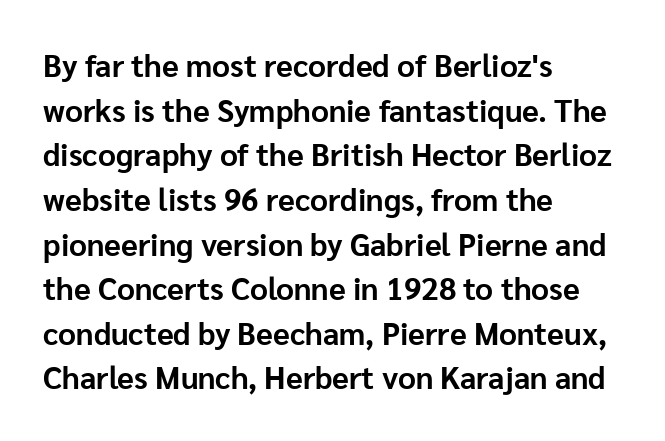
Q: Is the text bold? A: Yes.
Q: Is the text italic (slanted)? A: No, it is upright.
Q: Is the typeface a serif or a sans-serif typeface? A: Sans-serif.
Q: Is the text underlined? A: No.
Q: How is the paragraph aligned? A: Left-aligned.
Q: Is the spacing between letters normal or unusually wide? A: Normal.
Q: Is the spacing between lines tight, normal or loose? A: Normal.
Q: Width (condensed, normal, or wide)? A: Normal.
Q: Stroke contrast? A: Low.
Q: x-height? A: Medium.
Q: Monospaced? A: No.
